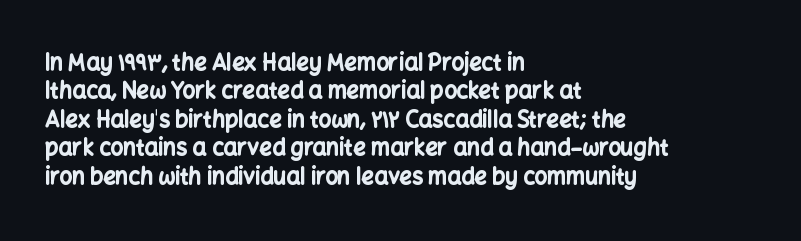
The image shows 22 px bold type, upright; set left-aligned, normal line spacing (1.29x), normal letter spacing, not underlined.
